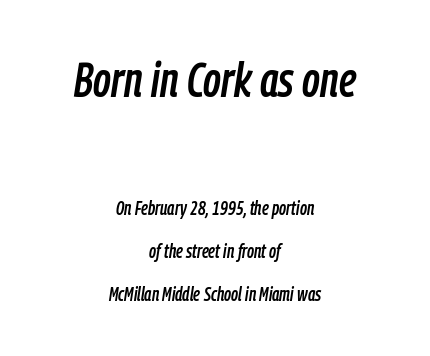
Q: Is the text italic (slanted)? A: Yes, it leans right by about 9 degrees.
Q: Is the text underlined? A: No.
Q: How is the paragraph aligned? A: Centered.
Q: Is the spacing between letters normal or unusually wide? A: Normal.
Q: Is the spacing between lines tight, normal or loose? A: Loose.
Q: Which block of text is set in a larger size, the first (top) or the second (bottom)? A: The first (top) one.
Q: Width (condensed, normal, or wide)? A: Condensed.
Q: Stroke contrast? A: Low.
Q: x-height? A: Medium.
Q: Monospaced? A: No.
